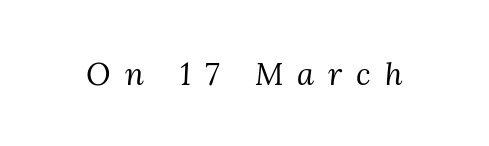
The image shows 31 px regular-weight serif type, italic (leaning right); set unusually wide letter spacing (+0.45 em), not underlined; medium stroke contrast and a medium x-height.
